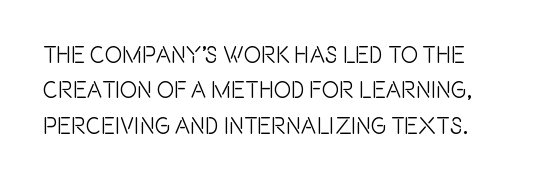
{"italic": "no", "underline": "no", "line_spacing": "normal", "line_spacing_ratio": 1.54, "letter_spacing": "normal", "letter_spacing_em": 0.0, "glyph_px": 23}
